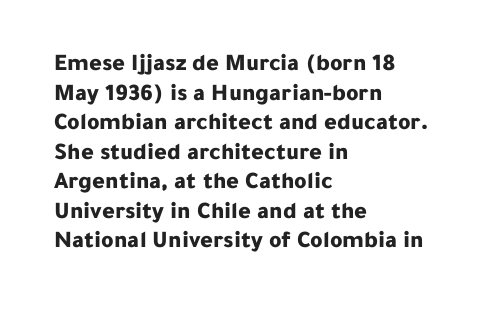
{"italic": "no", "bold": "yes", "underline": "no", "align": "left", "line_spacing_ratio": 1.23, "letter_spacing": "normal", "letter_spacing_em": 0.0, "glyph_px": 24}
